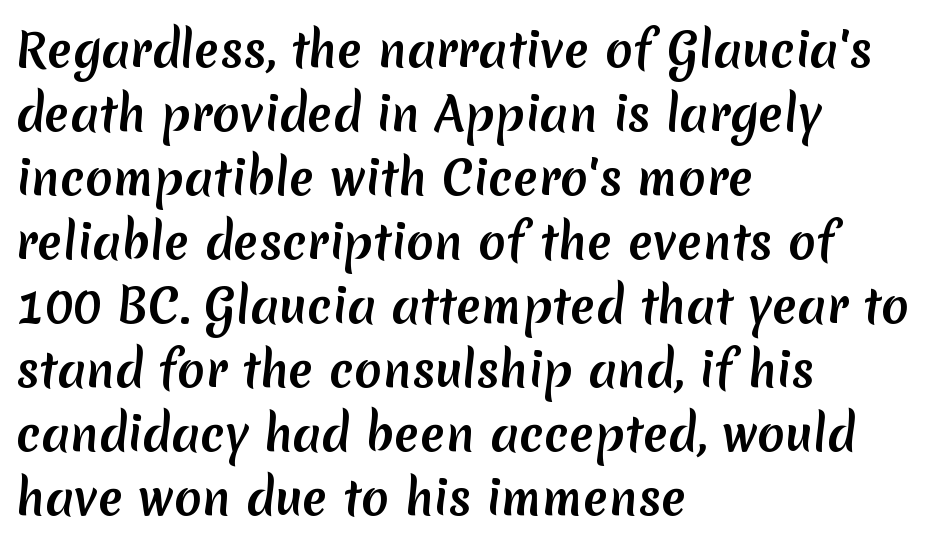
{"serif": "no", "width": "normal", "stroke_contrast": "medium", "x_height": "medium", "monospaced": "no", "underline": "no", "align": "left", "line_spacing": "normal", "line_spacing_ratio": 1.39, "letter_spacing": "normal", "letter_spacing_em": 0.0, "glyph_px": 46}
